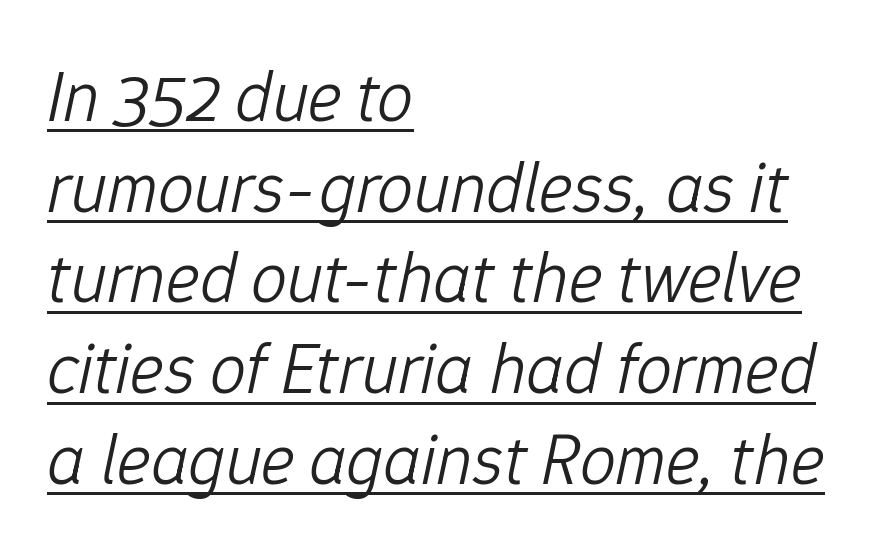
The image shows 72 px light type, italic (leaning right); set left-aligned, normal line spacing (1.26x), normal letter spacing, underlined; low stroke contrast and a medium x-height.
